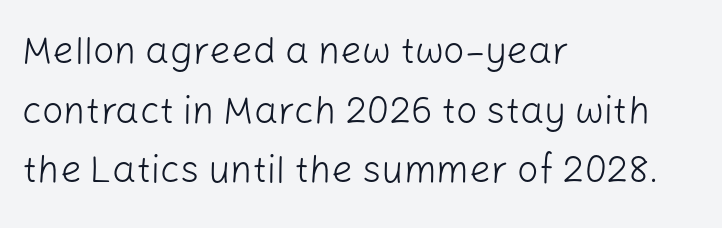
The image shows 38 px light sans-serif type, upright; set left-aligned, normal line spacing (1.57x), normal letter spacing, not underlined; low stroke contrast and a medium x-height.
